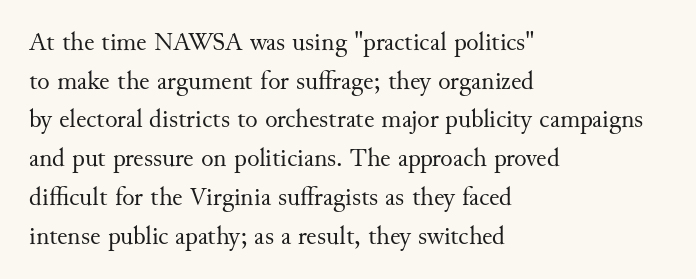
Q: Is the text bold? A: No.
Q: Is the text italic (slanted)? A: No, it is upright.
Q: Is the text underlined? A: No.
Q: How is the paragraph aligned? A: Left-aligned.
Q: Is the spacing between letters normal or unusually wide? A: Normal.
Q: Is the spacing between lines tight, normal or loose? A: Normal.
